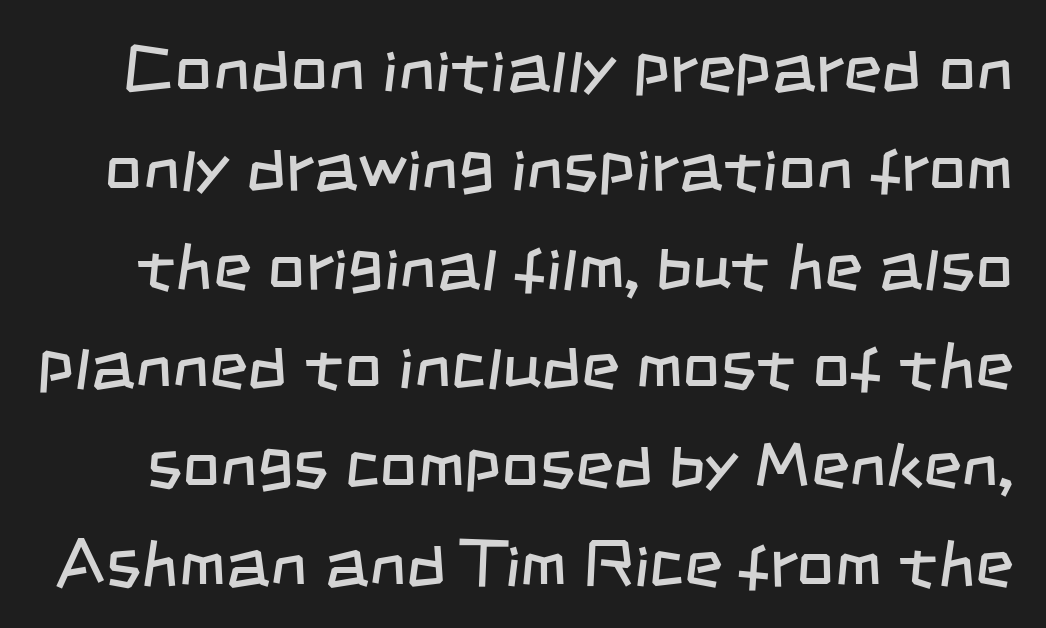
The image shows 66 px regular-weight, condensed sans-serif type; set normal line spacing (1.5x), normal letter spacing, not underlined; low stroke contrast and a large x-height.
